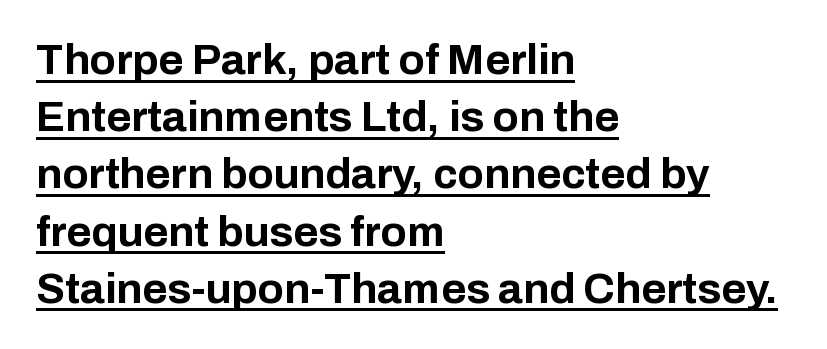
{"serif": "no", "italic": "no", "bold": "yes", "weight": "bold", "width": "normal", "stroke_contrast": "low", "x_height": "medium", "monospaced": "no", "underline": "yes", "align": "left", "line_spacing": "normal", "line_spacing_ratio": 1.33, "letter_spacing": "normal", "letter_spacing_em": 0.0, "glyph_px": 43}
